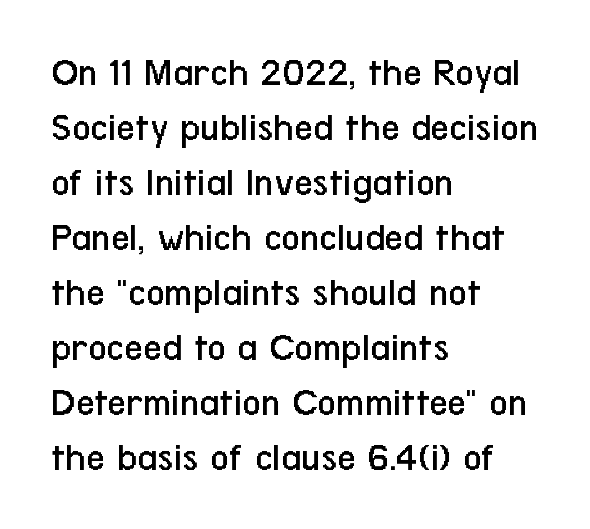
The image shows 41 px regular-weight, condensed sans-serif type, upright; set left-aligned, normal line spacing (1.34x), normal letter spacing, not underlined; low stroke contrast and a medium x-height.
